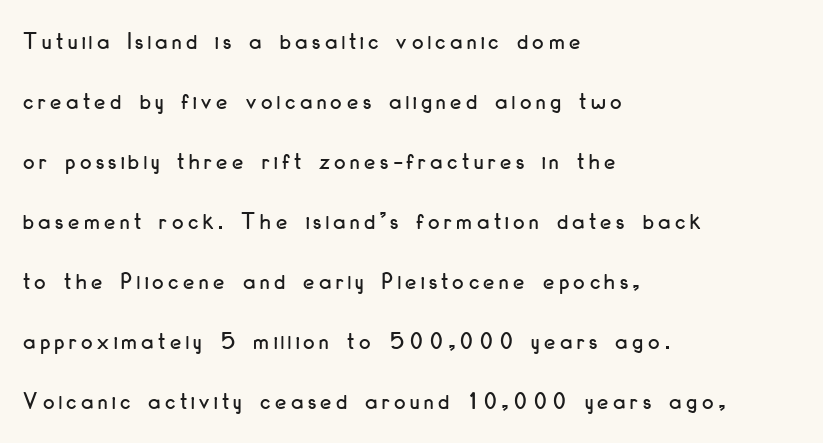
Q: Is the text italic (slanted)? A: No, it is upright.
Q: Is the text underlined? A: No.
Q: How is the paragraph aligned? A: Left-aligned.
Q: Is the spacing between lines tight, normal or loose? A: Loose.
